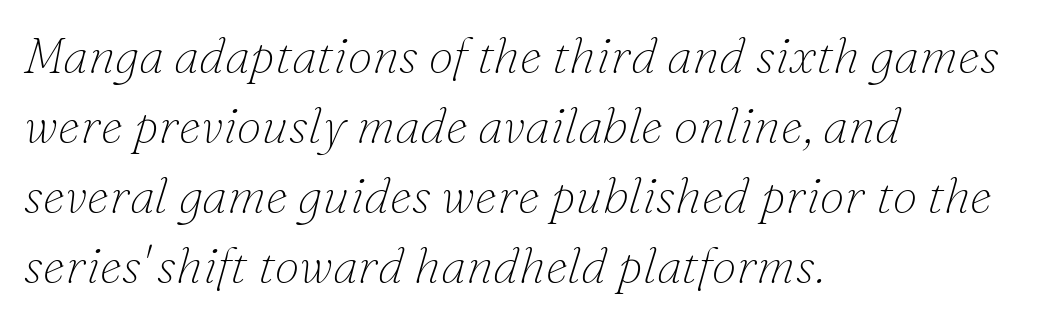
Q: Is the text bold? A: No.
Q: Is the text italic (slanted)? A: Yes, it leans right by about 16 degrees.
Q: Is the typeface a serif or a sans-serif typeface? A: Serif.
Q: Is the text underlined? A: No.
Q: How is the paragraph aligned? A: Left-aligned.
Q: Is the spacing between letters normal or unusually wide? A: Normal.
Q: Is the spacing between lines tight, normal or loose? A: Normal.
Q: Width (condensed, normal, or wide)? A: Normal.
Q: Stroke contrast? A: Low.
Q: x-height? A: Small.
Q: Monospaced? A: No.
